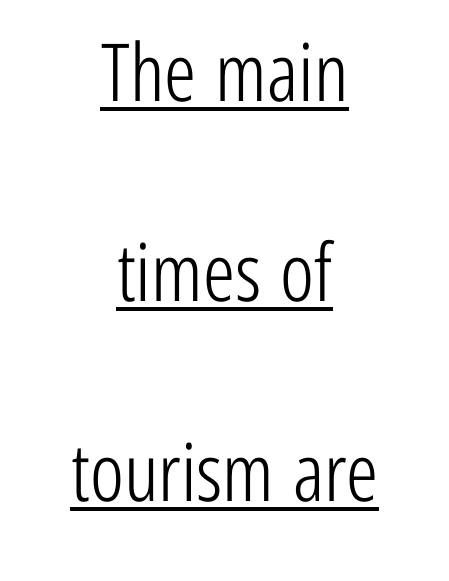
The image shows 80 px light, condensed sans-serif type, upright; set centered, loose line spacing (2.5x), normal letter spacing, underlined; low stroke contrast and a medium x-height.
